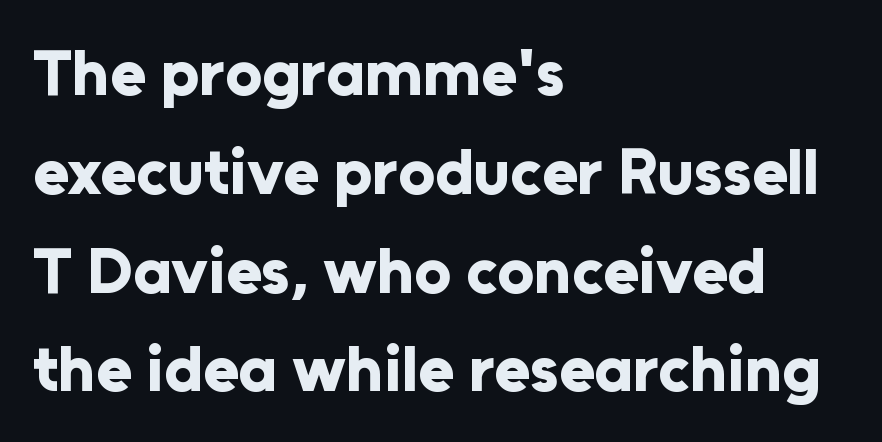
{"serif": "no", "italic": "no", "bold": "yes", "weight": "bold", "width": "normal", "stroke_contrast": "low", "x_height": "medium", "monospaced": "no", "underline": "no", "align": "left", "line_spacing": "normal", "line_spacing_ratio": 1.52, "letter_spacing": "normal", "letter_spacing_em": 0.0, "glyph_px": 65}
